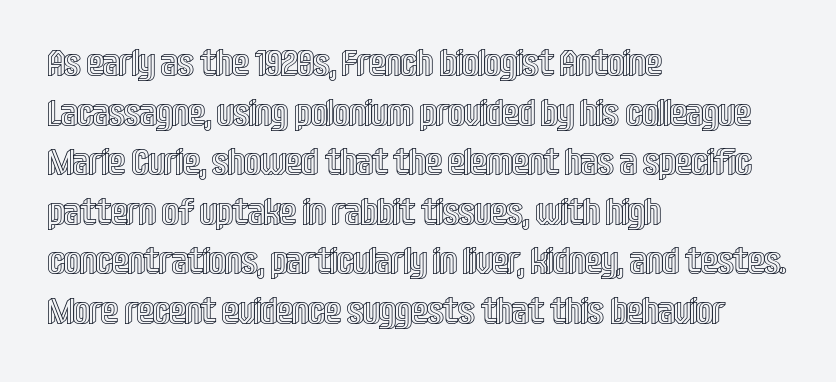
Italic? Not at all — the glyphs are vertical. The lines are quadded left. This sample uses plain, unmodified letter spacing. Character widths vary here, with narrow letters taking less room than wide ones. Regarding leading, the lines here are spaced in the standard way. Letters rest on an invisible, unmarked baseline.
